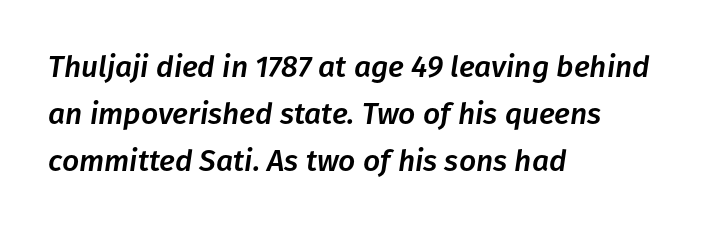
{"italic": "yes", "lean": "right", "slant_degrees": 8, "width": "normal", "stroke_contrast": "low", "x_height": "medium", "monospaced": "no", "underline": "no", "align": "left", "line_spacing": "normal", "line_spacing_ratio": 1.57, "letter_spacing": "normal", "letter_spacing_em": 0.0, "glyph_px": 30}
